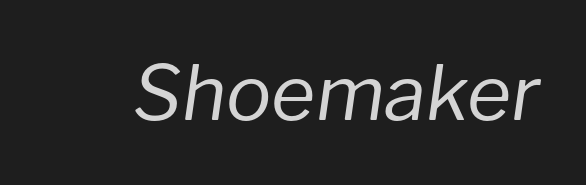
This sample has the flowing, uneven cadence of proportional lettering. The letterforms sit at book weight or below. Observe the ordinary spacing: letters are neighbours, not strangers. The letters are slanted; this is an italic face.
